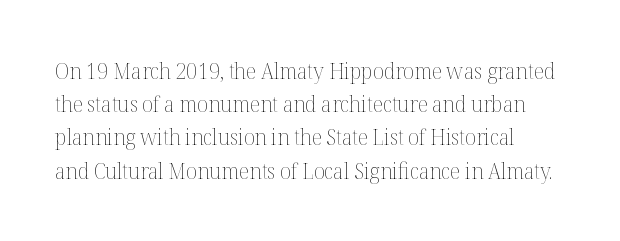
The image shows 22 px text type, upright; set normal line spacing (1.51x), normal letter spacing, not underlined.
